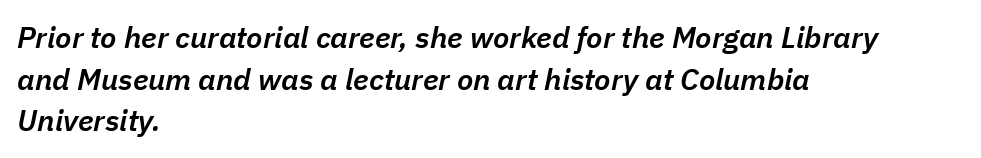
Q: Is the text bold? A: Semi-bold.
Q: Is the text italic (slanted)? A: Yes, it leans right by about 11 degrees.
Q: Is the text underlined? A: No.
Q: How is the paragraph aligned? A: Left-aligned.
Q: Is the spacing between letters normal or unusually wide? A: Normal.
Q: Is the spacing between lines tight, normal or loose? A: Normal.
Q: Width (condensed, normal, or wide)? A: Normal.
Q: Stroke contrast? A: Low.
Q: x-height? A: Medium.
Q: Monospaced? A: No.
